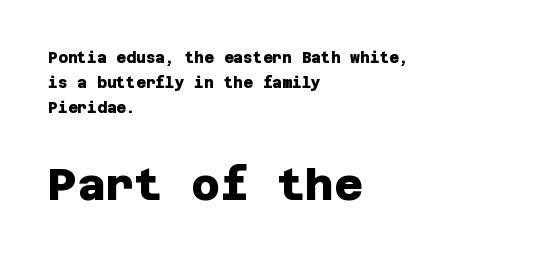
The image shows 44 px heavy sans-serif type; set left-aligned, normal line spacing (1.67x), normal letter spacing, not underlined; the second (bottom) block is 2.93x larger; low stroke contrast and a large x-height.
